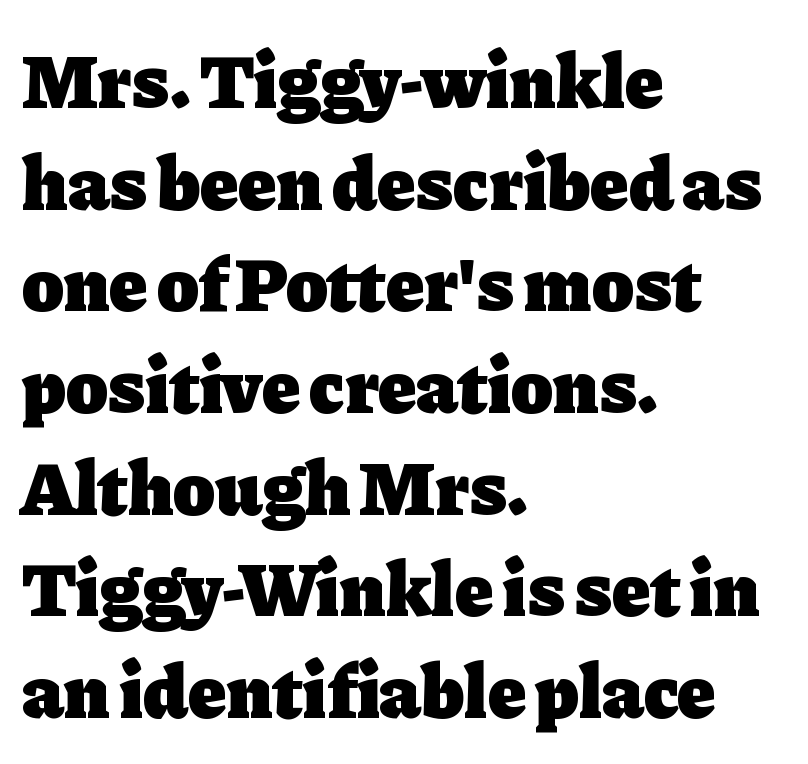
{"serif": "yes", "italic": "no", "bold": "yes", "weight": "heavy", "width": "normal", "stroke_contrast": "low", "x_height": "medium", "monospaced": "no", "underline": "no", "align": "left", "line_spacing": "normal", "line_spacing_ratio": 1.32, "letter_spacing": "normal", "letter_spacing_em": 0.0, "glyph_px": 77}
